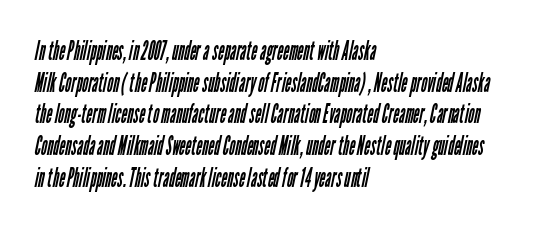
The horizontal fit of the characters is conventional and even. Any mark beneath the type? The region is blank. The passage shown is not bold in any degree. The text block is weighted toward the left margin, trailing off unevenly rightward.
